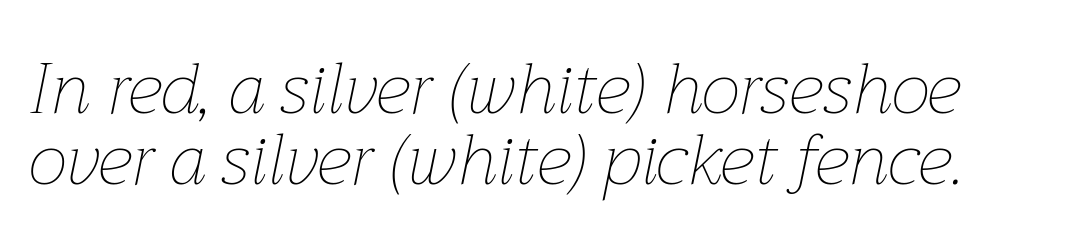
Do the characters align in a grid? No, the font is proportional. Is the type heavy? It reads as light-to-regular instead. Notice how descenders almost collide with the ascenders below — that's tight leading. Style check: oblique. Descenders hang freely into open space. The tracking reads as untouched default to a designer's eye.
